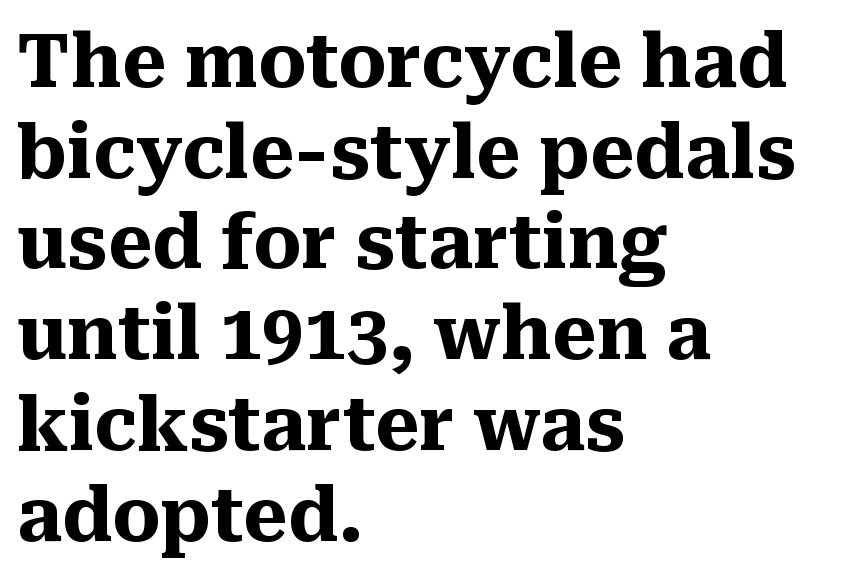
{"serif": "yes", "italic": "no", "bold": "yes", "weight": "heavy", "width": "normal", "stroke_contrast": "medium", "x_height": "medium", "monospaced": "no", "underline": "no", "align": "left", "line_spacing_ratio": 1.21, "letter_spacing": "normal", "letter_spacing_em": 0.0, "glyph_px": 75}
